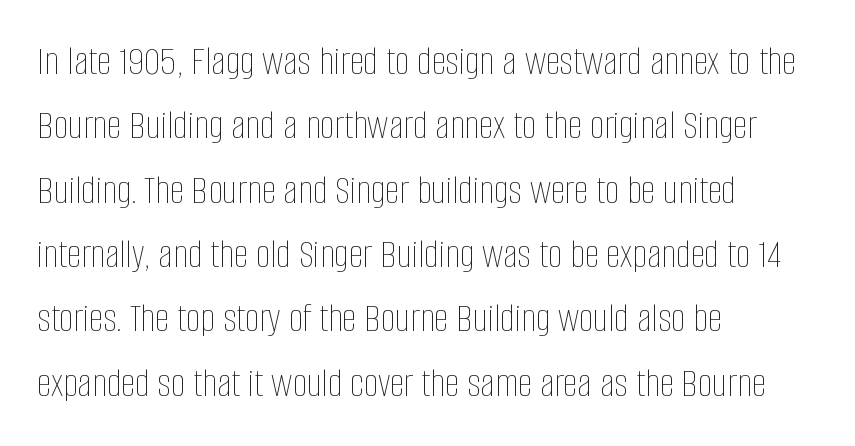
Do the letters lean? They stand straight. The line texture is even and compact thanks to regular tracking. Successive baselines arrive at the customary interval. You could not count columns in this text — the font is proportionally spaced. Unmarked baselines from the first word to the last.
